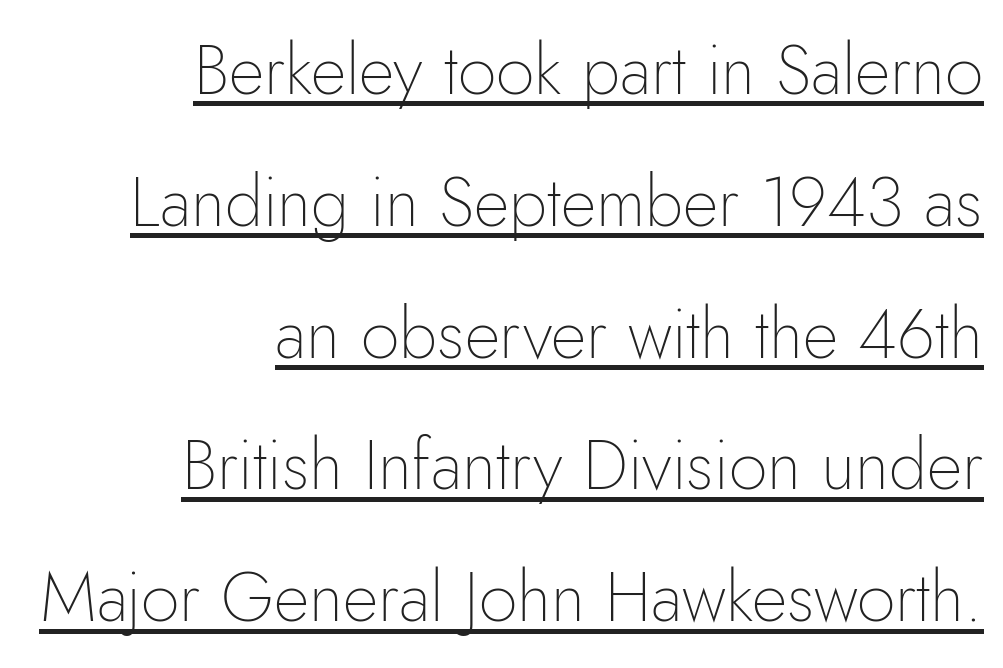
Does the leading feel generous? Absolutely, it's lavish. Type style note: lacks serifs. What stands out about the letter spacing? Nothing — it is the standard amount. Reading down the block, your eye finds every line finishing at a fixed right position.
